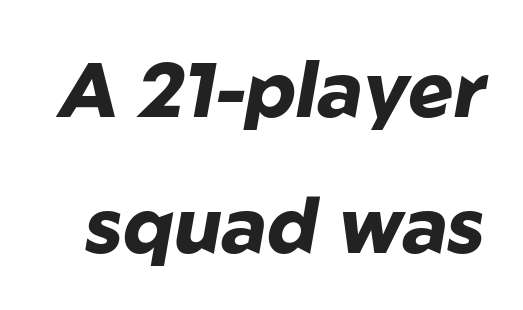
The image shows 77 px heavy type, italic (leaning right); set line spacing 1.76x, normal letter spacing, not underlined; low stroke contrast and a medium x-height.
